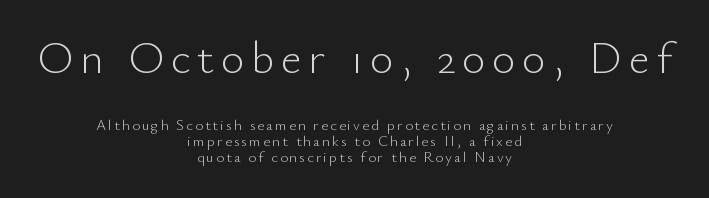
{"serif": "no", "italic": "no", "bold": "no", "weight": "light", "width": "normal", "stroke_contrast": "low", "x_height": "small", "monospaced": "no", "underline": "no", "align": "center", "line_spacing": "tight", "line_spacing_ratio": 1.05, "larger_block": "first", "size_ratio": 3.07, "glyph_px": 46}
